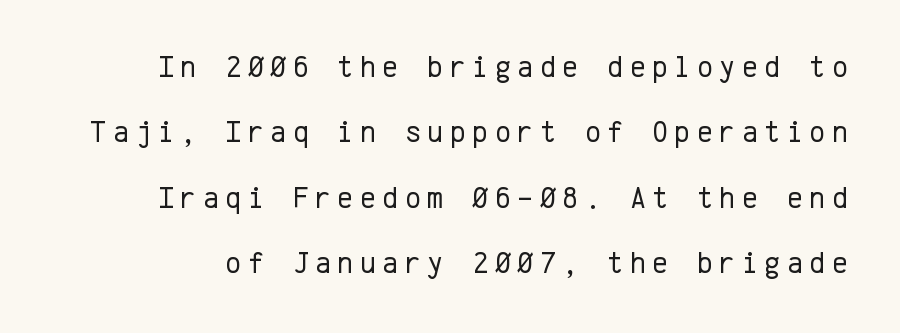
Characters follow at a spacing far wider than the type designer built in. The lines are spread far apart with generous leading. This is not heavy type; no bold has been used. The axis of the letterforms is exactly vertical.
